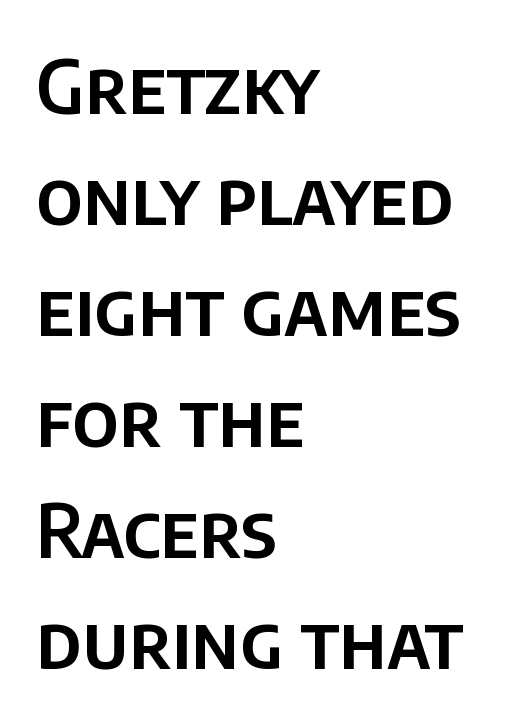
In terms of posture, this sample is upright. No word sits above an underline. Teacher's note: observe the even left margin — that is flush-left alignment. Serifs: no, the terminals of the letterforms are clean. Think of a printed novel: that variable character pitch is what you see here.
